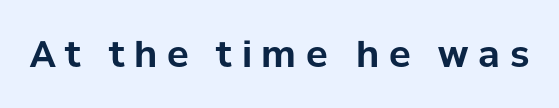
When letters stand straight like this, we call the style roman or upright. Only glyphs here, with clear space below each row. The rendering inserts visible extra space after every character. Spacing verdict: proportional, widths tailored to each character.
